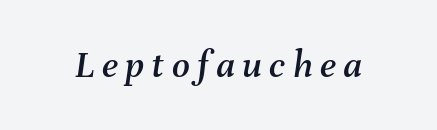
The passage shown is typed in a proportional face where columns would drift. There's an unmistakable incline to the writing here. The space beneath each line is pristine and unruled.
